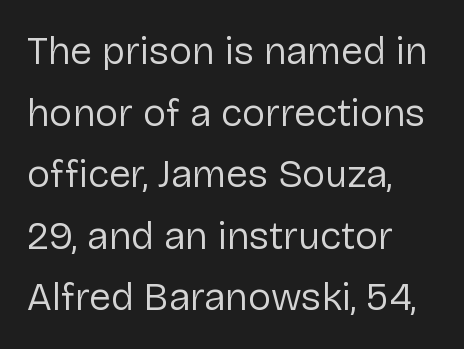
The image shows 39 px regular-weight sans-serif type, upright; set left-aligned, normal line spacing (1.58x), normal letter spacing, not underlined; low stroke contrast and a medium x-height.
